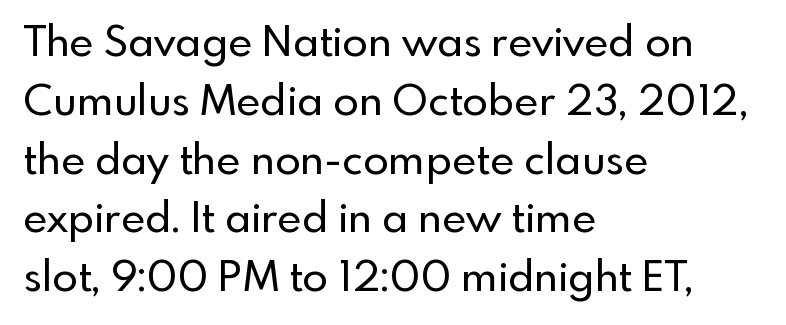
Spacing verdict: proportional, widths tailored to each character. Every character sits straight up, as roman type does. Quick note: underline off. Baseline-to-baseline distance is the conventional proportion of letter height. The font family rendered here belongs to the sans-serif group. Horizontally, the lines are justified to the leading edge only.
